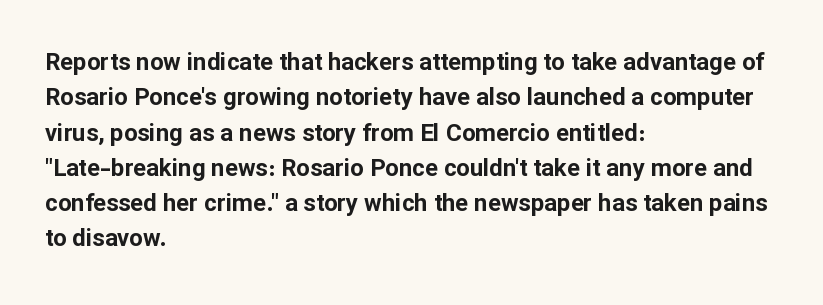
The baseline area is clear. Rendered with straight, roman letterforms. The face used here has the dense, thick strokes of a bold. One-word summary of the alignment: left.
